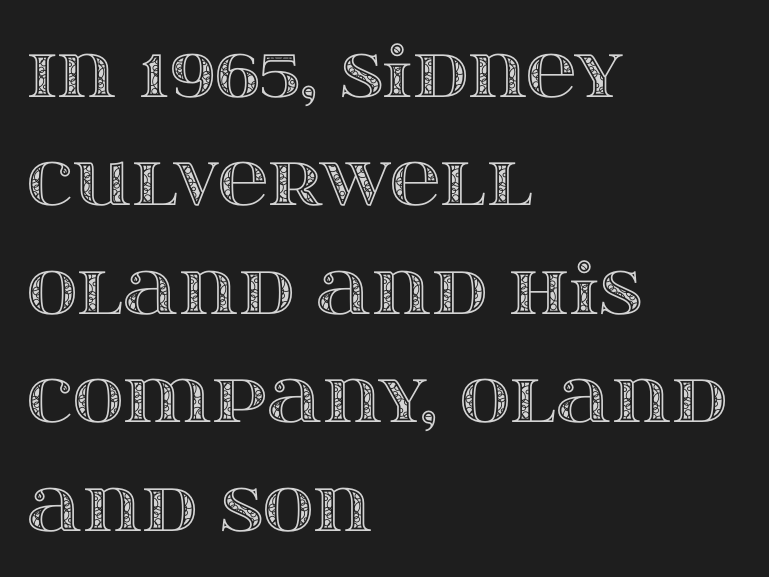
The image shows 70 px wide type, upright; set left-aligned, normal line spacing (1.55x), normal letter spacing, not underlined; a large x-height.
